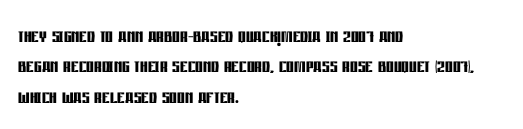
The glyphs are unaccompanied by any horizontal stroke below them. The leading is moderate, giving the passage an even texture. Left-aligned paragraph, ragged on the right. A full-strength bold gives these letters their thick strokes. This sample uses an upright cut, with every glyph sitting square on the baseline.
